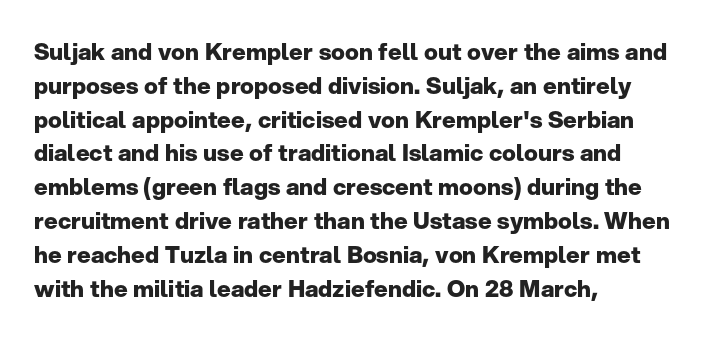
Bold? Absolutely — the strokes are thick and heavy. The setting favours the left margin, as ordinary paragraphs usually do. The font's upright variant was chosen for this text. A bare baseline throughout the passage. Vertical spacing — default.
